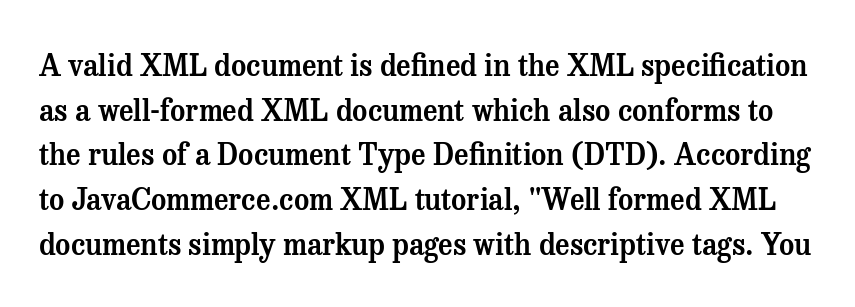
Caption: standard tracking, unaltered. Does the leading feel generous? No, just average. When letters stand straight like this, we call the style roman or upright. Note the varied advance widths — an 'i' is clearly narrower than an 'm'. Lines of text with bare space underneath.
